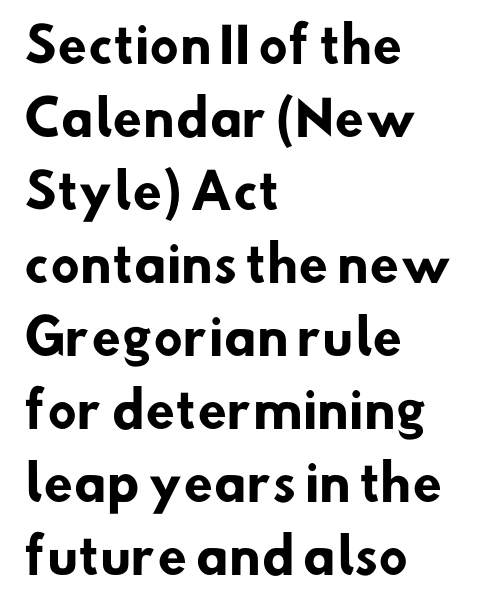
Emphasis by weight is at full strength: bold. The rendering shows plain stroke endings on the letterforms — a sans-serif design. The tracking reads as untouched default to a designer's eye. Only glyphs here, with clear space below each row.
